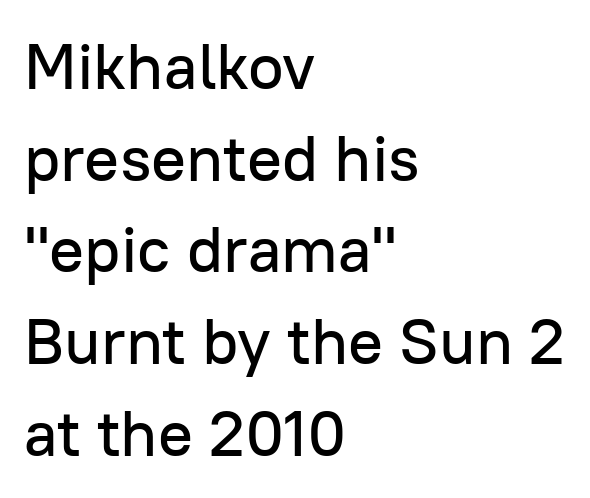
The image shows 65 px sans-serif type, upright; set left-aligned, normal line spacing (1.41x), normal letter spacing, not underlined; low stroke contrast and a medium x-height.
